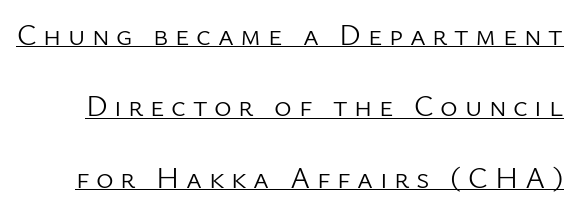
The image shows 30 px light sans-serif type, upright; set loose line spacing (2.38x), unusually wide letter spacing (+0.22 em), underlined; low stroke contrast and a medium x-height.
